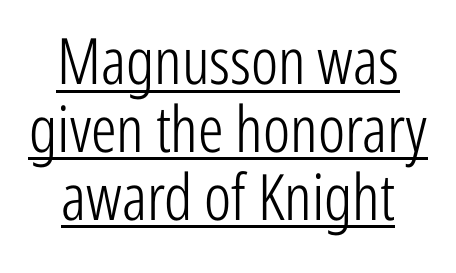
Q: Is the text bold? A: No.
Q: Is the text italic (slanted)? A: No, it is upright.
Q: Is the typeface a serif or a sans-serif typeface? A: Sans-serif.
Q: Is the text underlined? A: Yes.
Q: How is the paragraph aligned? A: Centered.
Q: Is the spacing between letters normal or unusually wide? A: Normal.
Q: Is the spacing between lines tight, normal or loose? A: Tight.
Q: Width (condensed, normal, or wide)? A: Condensed.
Q: Stroke contrast? A: Low.
Q: x-height? A: Medium.
Q: Monospaced? A: No.
